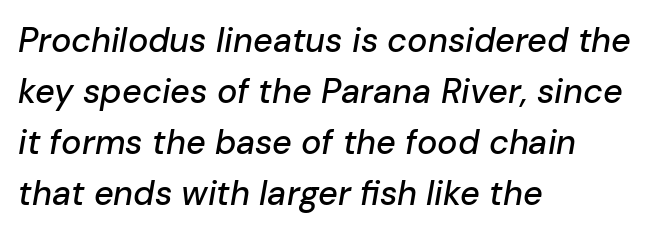
Q: Is the text italic (slanted)? A: Yes, it leans right by about 10 degrees.
Q: Is the text underlined? A: No.
Q: How is the paragraph aligned? A: Left-aligned.
Q: Is the spacing between letters normal or unusually wide? A: Normal.
Q: Is the spacing between lines tight, normal or loose? A: Normal.
Q: Width (condensed, normal, or wide)? A: Normal.
Q: Stroke contrast? A: Low.
Q: x-height? A: Medium.
Q: Monospaced? A: No.
